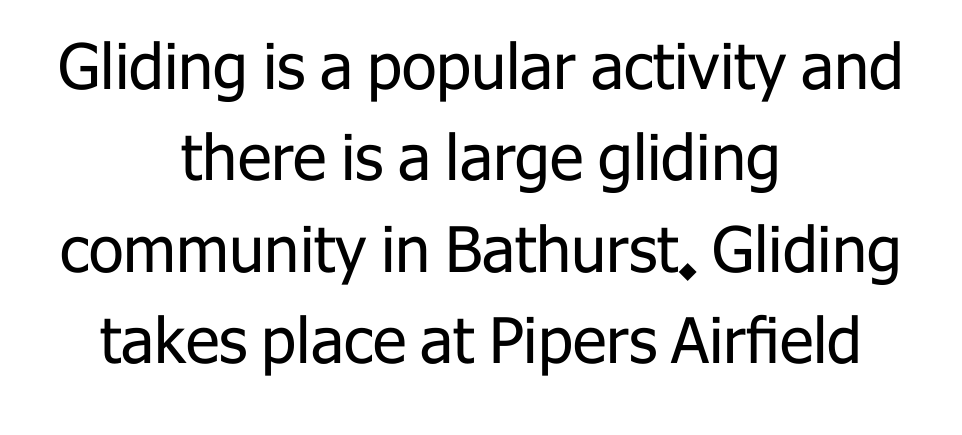
The image shows 63 px regular-weight sans-serif type, upright; set centered, normal line spacing (1.45x), normal letter spacing, not underlined; low stroke contrast and a medium x-height.
